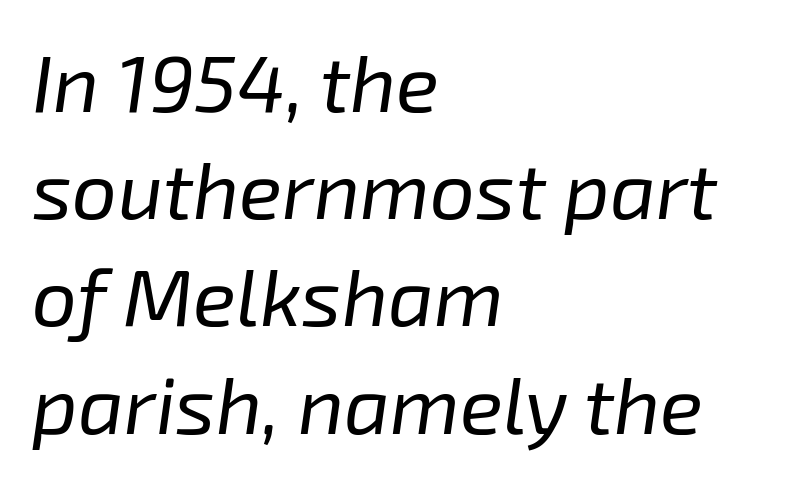
{"italic": "yes", "lean": "right", "slant_degrees": 8, "bold": "no", "weight": "regular", "width": "normal", "stroke_contrast": "low", "x_height": "medium", "monospaced": "no", "underline": "no", "align": "left", "line_spacing": "normal", "line_spacing_ratio": 1.34, "letter_spacing": "normal", "letter_spacing_em": 0.0, "glyph_px": 80}
